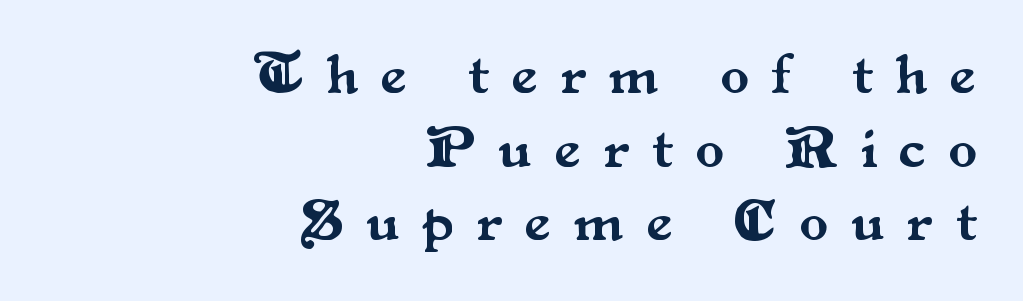
Q: Is the text italic (slanted)? A: No, it is upright.
Q: Is the typeface a serif or a sans-serif typeface? A: Serif.
Q: Is the text underlined? A: No.
Q: How is the paragraph aligned? A: Right-aligned.
Q: Is the spacing between letters normal or unusually wide? A: Unusually wide.
Q: Is the spacing between lines tight, normal or loose? A: Normal.
Q: Width (condensed, normal, or wide)? A: Normal.
Q: Stroke contrast? A: Medium.
Q: x-height? A: Small.
Q: Monospaced? A: No.
